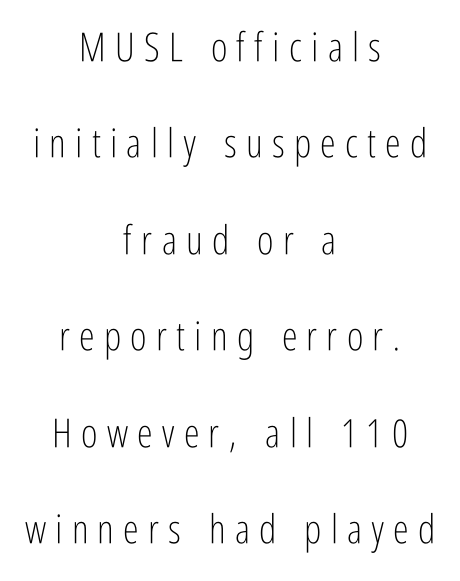
The image shows 40 px light, condensed sans-serif type, upright; set centered, loose line spacing (2.41x), unusually wide letter spacing (+0.23 em), not underlined; low stroke contrast and a medium x-height.
